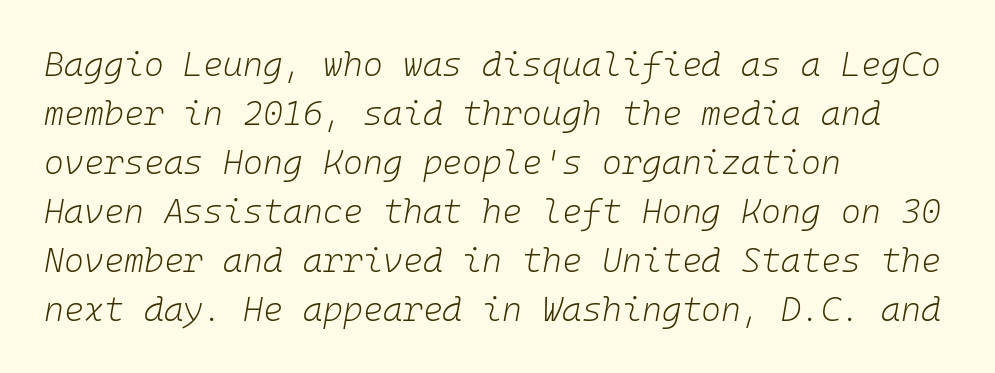
{"italic": "yes", "lean": "right", "slant_degrees": 10, "bold": "no", "weight": "light", "width": "normal", "stroke_contrast": "low", "x_height": "medium", "monospaced": "yes", "underline": "no", "align": "left", "line_spacing": "normal", "line_spacing_ratio": 1.44, "letter_spacing": "normal", "letter_spacing_em": 0.0, "glyph_px": 34}
